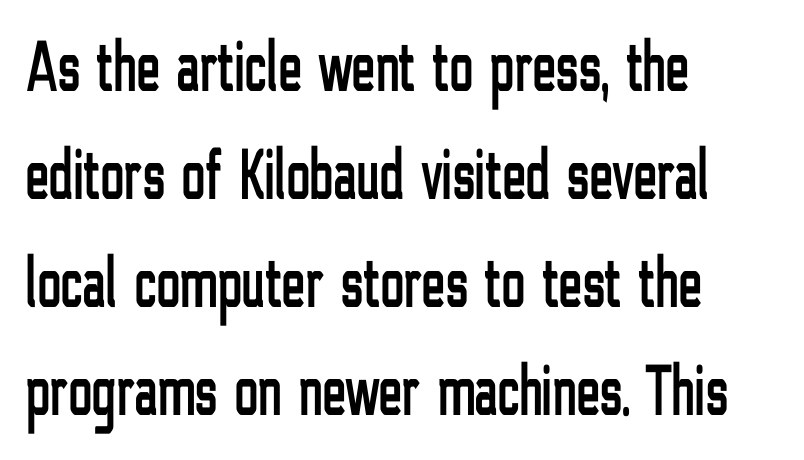
{"serif": "no", "italic": "no", "width": "condensed", "stroke_contrast": "low", "x_height": "medium", "monospaced": "no", "underline": "no", "align": "left", "line_spacing": "normal", "line_spacing_ratio": 1.5, "letter_spacing": "normal", "letter_spacing_em": 0.0, "glyph_px": 72}
